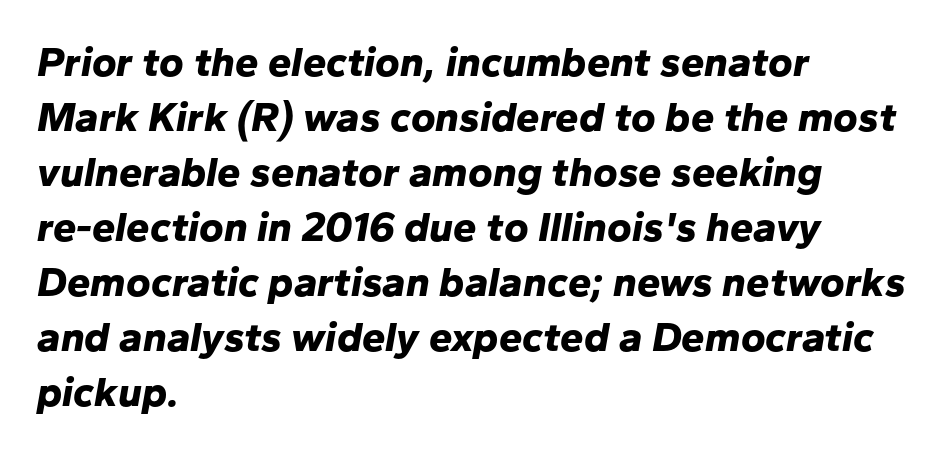
{"italic": "yes", "lean": "right", "slant_degrees": 10, "bold": "yes", "weight": "bold", "width": "normal", "stroke_contrast": "low", "x_height": "medium", "monospaced": "no", "underline": "no", "align": "left", "line_spacing": "normal", "line_spacing_ratio": 1.31, "letter_spacing": "normal", "letter_spacing_em": 0.0, "glyph_px": 42}
